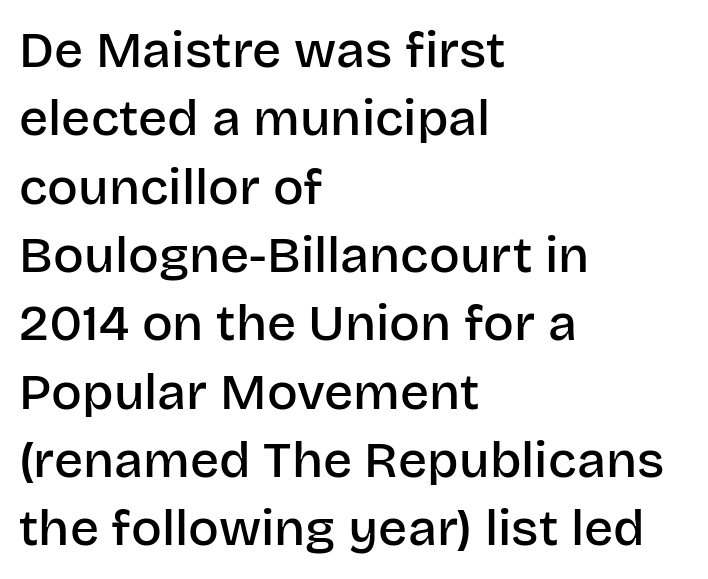
The image shows 51 px semibold sans-serif type, upright; set left-aligned, normal line spacing (1.34x), normal letter spacing, not underlined; low stroke contrast and a large x-height.
